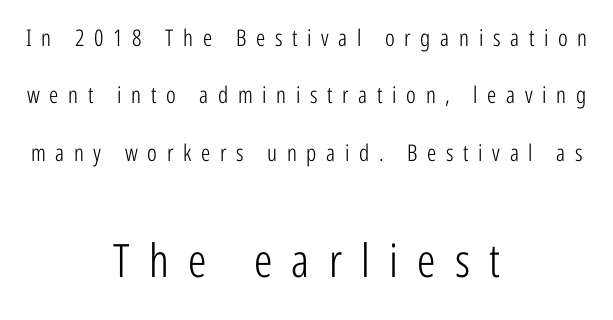
Heft: none added — not bold. Serif or sans? Sans — the stroke terminals are bare. Do the characters align in a grid? No, the font is proportional. The type sits square on the baseline with zero lean. The line-height multiplier appears high, well above default. The lines in this sample share a center point and differ in where they start and stop.
